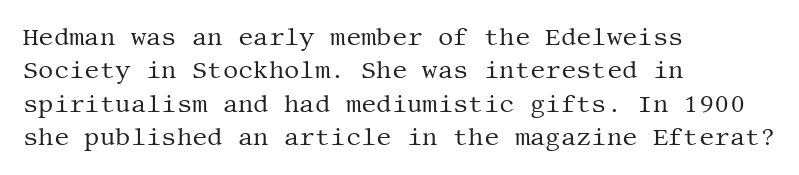
The image shows 24 px text type, upright; set left-aligned, normal line spacing (1.39x), normal letter spacing, not underlined.
